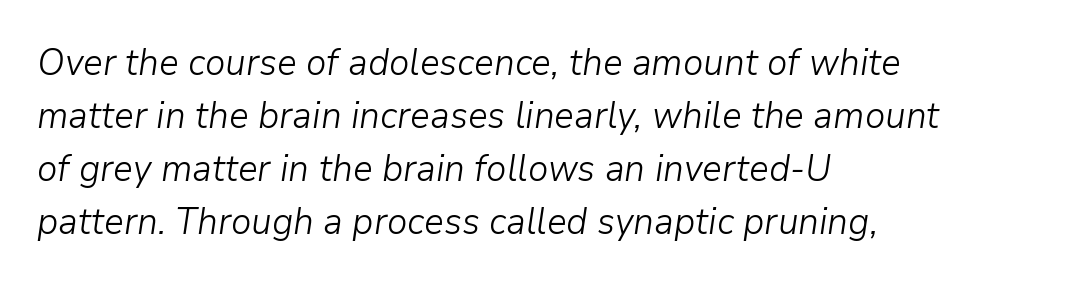
Has an underline been added? It has not. Style check: oblique. Each stroke keeps to a modest, everyday thickness or less. Varying glyph widths throughout — classic text-font behaviour. The typesetter chose a ragged-right arrangement here. The space between consecutive lines is moderate.
